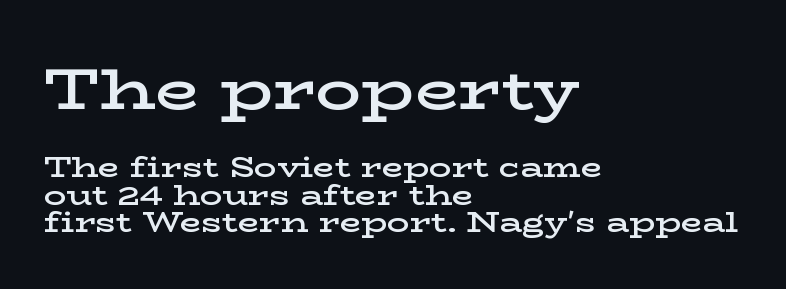
{"serif": "yes", "italic": "no", "bold": "semi", "weight": "semibold", "width": "wide", "stroke_contrast": "low", "x_height": "medium", "monospaced": "no", "underline": "no", "align": "left", "line_spacing": "tight", "line_spacing_ratio": 0.98, "letter_spacing": "normal", "letter_spacing_em": 0.0, "larger_block": "first", "size_ratio": 2.04, "glyph_px": 57}
